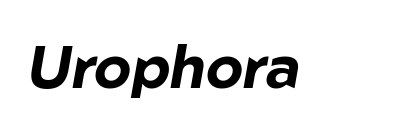
{"italic": "yes", "lean": "right", "slant_degrees": 10, "bold": "yes", "weight": "bold", "width": "normal", "stroke_contrast": "low", "x_height": "medium", "monospaced": "no", "underline": "no", "letter_spacing": "normal", "letter_spacing_em": 0.0, "glyph_px": 59}
